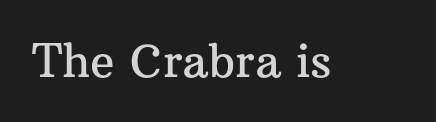
{"serif": "yes", "italic": "no", "width": "normal", "stroke_contrast": "medium", "x_height": "medium", "monospaced": "no", "underline": "no", "letter_spacing": "normal", "letter_spacing_em": 0.0, "glyph_px": 45}
